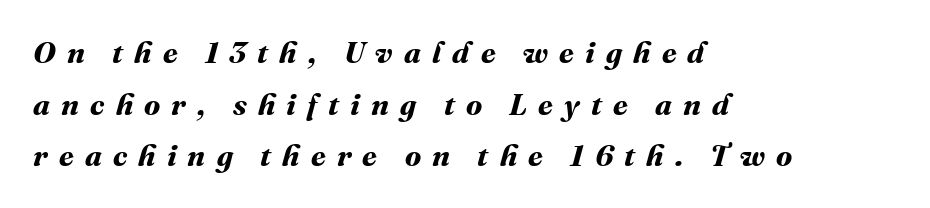
{"bold": "yes", "weight": "bold", "width": "normal", "stroke_contrast": "medium", "x_height": "medium", "monospaced": "no", "underline": "no", "align": "left", "line_spacing_ratio": 1.72, "letter_spacing": "wide", "letter_spacing_em": 0.37, "glyph_px": 30}
